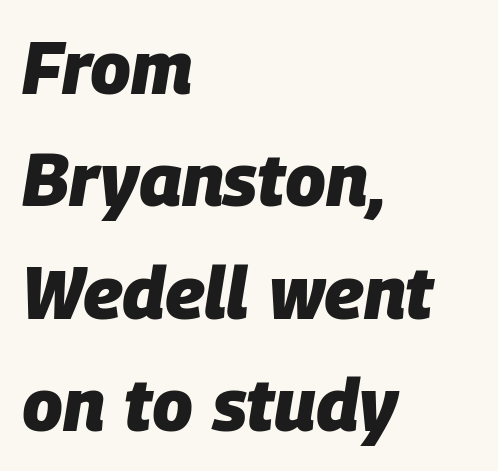
{"italic": "yes", "lean": "right", "slant_degrees": 9, "bold": "yes", "weight": "heavy", "width": "normal", "stroke_contrast": "low", "x_height": "large", "monospaced": "no", "underline": "no", "align": "left", "line_spacing": "normal", "line_spacing_ratio": 1.52, "letter_spacing": "normal", "letter_spacing_em": 0.0, "glyph_px": 74}
